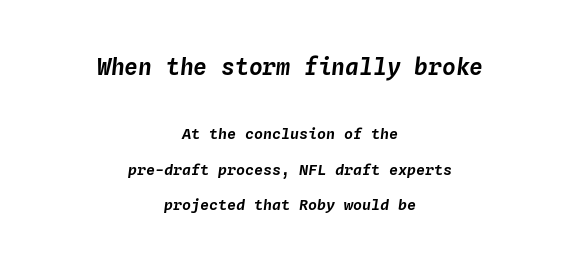
{"italic": "yes", "lean": "right", "slant_degrees": 4, "underline": "no", "align": "center", "line_spacing": "loose", "line_spacing_ratio": 2.35, "letter_spacing": "normal", "letter_spacing_em": 0.0, "larger_block": "first", "size_ratio": 1.53, "glyph_px": 23}
